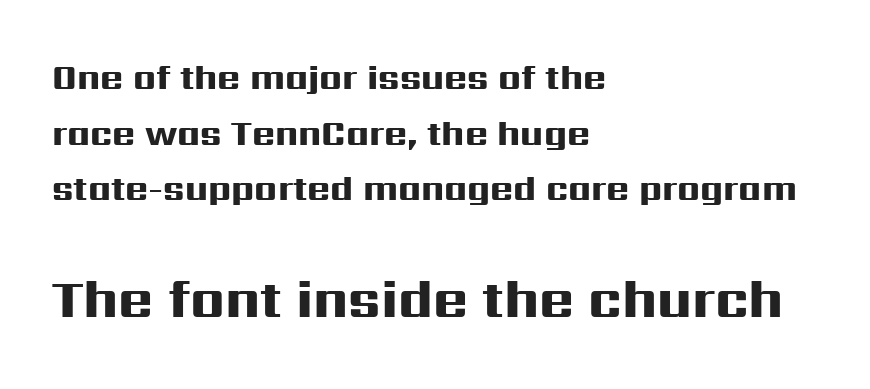
{"serif": "no", "italic": "no", "bold": "yes", "weight": "heavy", "width": "wide", "stroke_contrast": "high", "x_height": "medium", "monospaced": "no", "underline": "no", "align": "left", "line_spacing": "normal", "line_spacing_ratio": 1.59, "letter_spacing": "normal", "letter_spacing_em": 0.0, "larger_block": "second", "size_ratio": 1.51, "glyph_px": 53}
